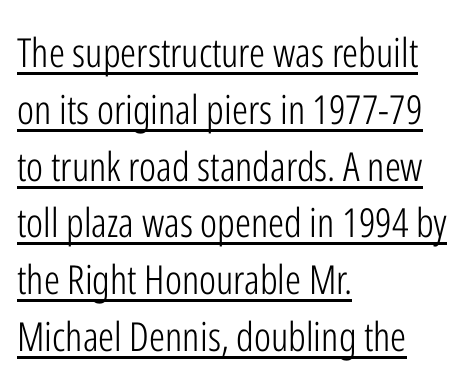
The image shows 40 px light, condensed sans-serif type, upright; set left-aligned, normal line spacing (1.42x), normal letter spacing, underlined; low stroke contrast and a medium x-height.
